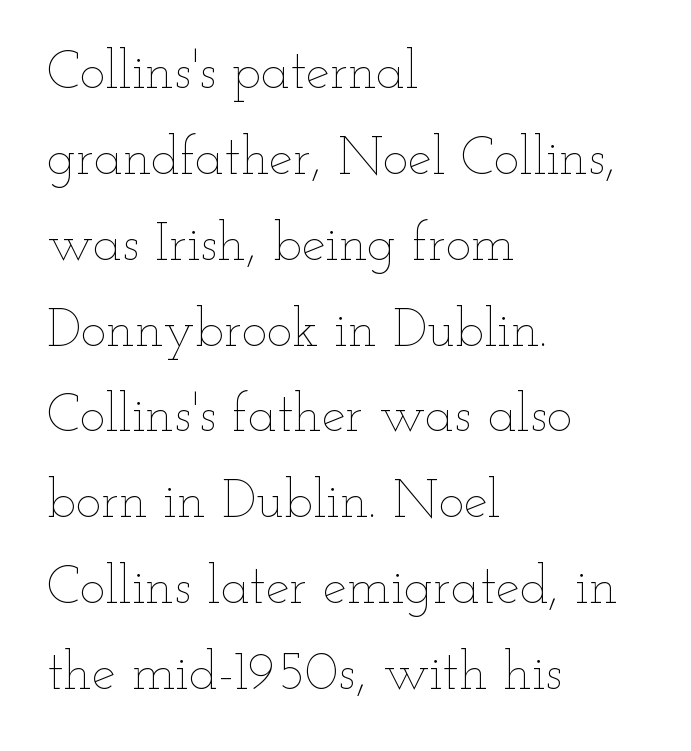
{"italic": "no", "bold": "no", "weight": "thin", "width": "wide", "stroke_contrast": "low", "x_height": "small", "monospaced": "no", "underline": "no", "align": "left", "line_spacing": "normal", "line_spacing_ratio": 1.59, "letter_spacing": "normal", "letter_spacing_em": 0.0, "glyph_px": 54}
